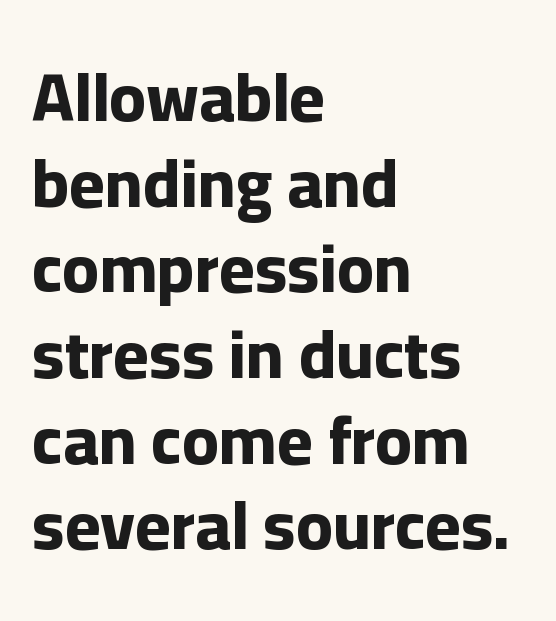
Q: Is the text bold? A: Yes.
Q: Is the text italic (slanted)? A: No, it is upright.
Q: Is the typeface a serif or a sans-serif typeface? A: Sans-serif.
Q: Is the text underlined? A: No.
Q: How is the paragraph aligned? A: Left-aligned.
Q: Is the spacing between letters normal or unusually wide? A: Normal.
Q: Is the spacing between lines tight, normal or loose? A: Normal.
Q: Width (condensed, normal, or wide)? A: Normal.
Q: Stroke contrast? A: Low.
Q: x-height? A: Medium.
Q: Monospaced? A: No.
